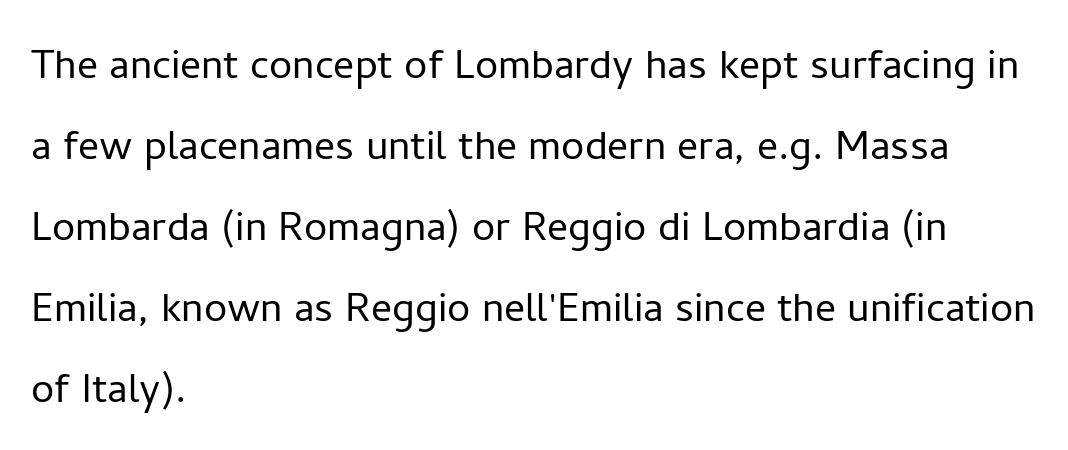
Bold? No — there's no thickening of the strokes. The passage is arranged the way most books set body copy — flush left. A typesetter would label this face a sans. Students, observe: this is what conventionally led text looks like. The letters advance in unequal steps, a hallmark of proportional type.
